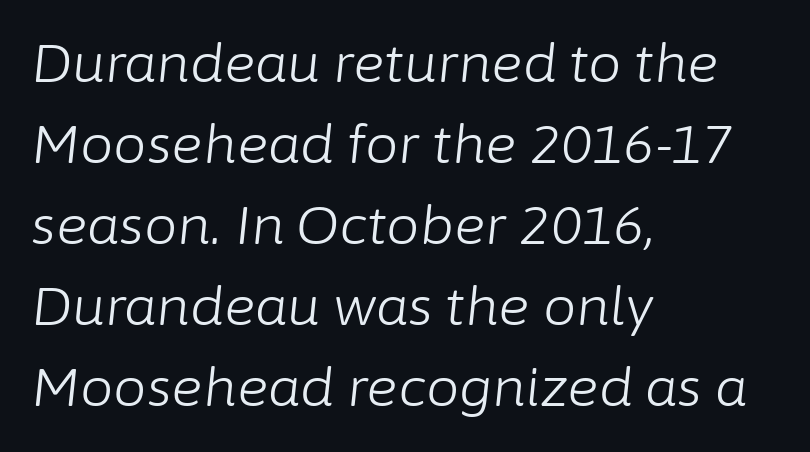
The passage shown is typed in a proportional face where columns would drift. No heavy texture on the line: the type isn't bold. If you measured baseline to baseline, you'd find a middling distance. The passage shown is not underscored anywhere. Is the block centered? No — it sits flush against the left margin.
